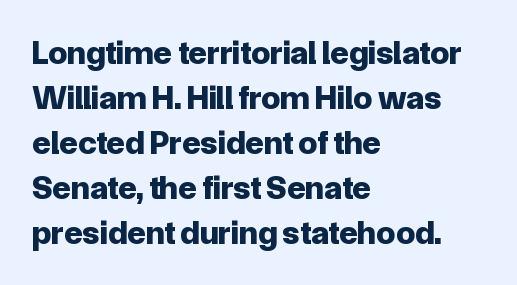
The image shows 34 px bold sans-serif type, upright; set left-aligned, normal line spacing (1.32x), normal letter spacing, not underlined; low stroke contrast and a medium x-height.
